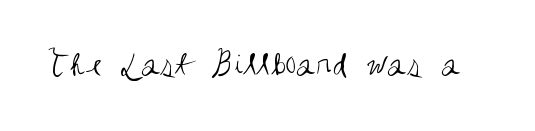
Between one letter and the next there's only the usual sliver of space. The rendering uses natural spacing where letterforms have individual widths. The letters carry no serifs — their stems end cleanly without finishing strokes. The strokes are not fattened; the text isn't bold.
